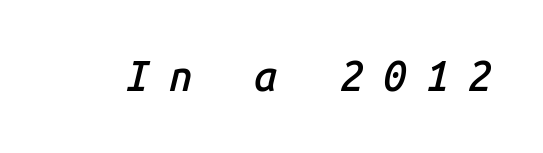
The image shows 42 px semibold type, italic (leaning right), monospaced; set unusually wide letter spacing (+0.46 em), not underlined; low stroke contrast and a medium x-height.
